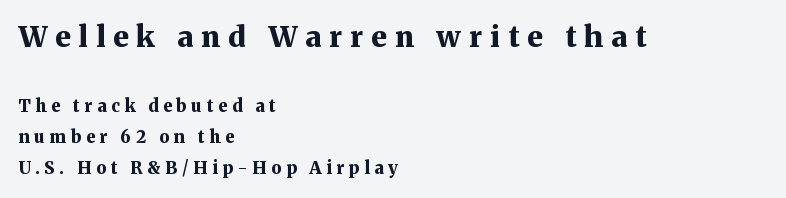
{"serif": "yes", "italic": "no", "bold": "yes", "weight": "bold", "width": "normal", "stroke_contrast": "medium", "x_height": "medium", "monospaced": "no", "underline": "no", "align": "left", "line_spacing_ratio": 1.84, "letter_spacing": "wide", "letter_spacing_em": 0.28, "larger_block": "first", "size_ratio": 1.71, "glyph_px": 29}
